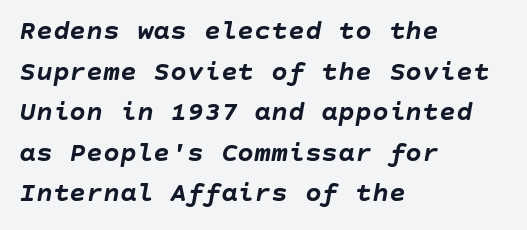
{"italic": "yes", "lean": "right", "slant_degrees": 10, "bold": "yes", "weight": "semibold", "width": "normal", "stroke_contrast": "low", "x_height": "large", "underline": "no", "align": "left", "line_spacing": "normal", "line_spacing_ratio": 1.45, "letter_spacing": "normal", "letter_spacing_em": 0.0, "glyph_px": 28}
